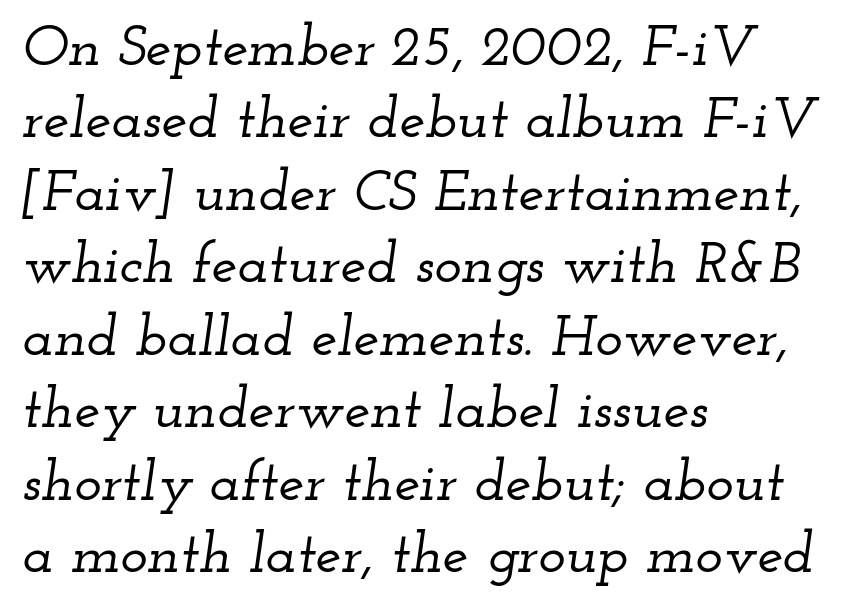
Q: Is the text italic (slanted)? A: Yes, it leans right by about 12 degrees.
Q: Is the typeface a serif or a sans-serif typeface? A: Serif.
Q: Is the text underlined? A: No.
Q: How is the paragraph aligned? A: Left-aligned.
Q: Is the spacing between letters normal or unusually wide? A: Normal.
Q: Is the spacing between lines tight, normal or loose? A: Normal.
Q: Width (condensed, normal, or wide)? A: Wide.
Q: Stroke contrast? A: Low.
Q: x-height? A: Small.
Q: Monospaced? A: No.
